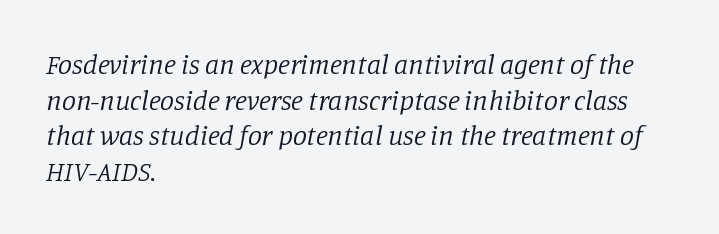
{"serif": "yes", "italic": "yes", "lean": "right", "slant_degrees": 11, "bold": "no", "weight": "regular", "width": "normal", "stroke_contrast": "low", "x_height": "large", "monospaced": "no", "underline": "no", "align": "left", "line_spacing": "normal", "line_spacing_ratio": 1.27, "letter_spacing": "normal", "letter_spacing_em": 0.0, "glyph_px": 28}
